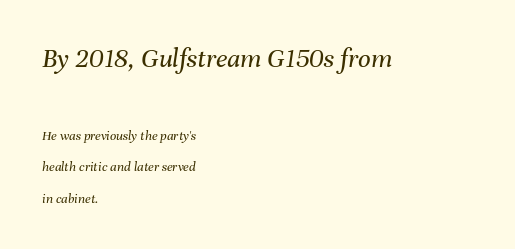
The image shows 28 px regular-weight type, italic (leaning right); set left-aligned, loose line spacing (2.24x), normal letter spacing, not underlined; the first (top) block is 2.0x larger; medium stroke contrast and a medium x-height.
